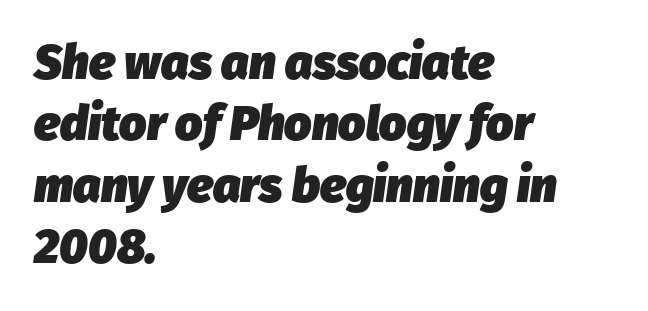
{"italic": "yes", "lean": "right", "slant_degrees": 8, "bold": "yes", "weight": "heavy", "width": "normal", "stroke_contrast": "low", "x_height": "medium", "monospaced": "no", "underline": "no", "align": "left", "line_spacing": "normal", "line_spacing_ratio": 1.28, "letter_spacing": "normal", "letter_spacing_em": 0.0, "glyph_px": 48}
